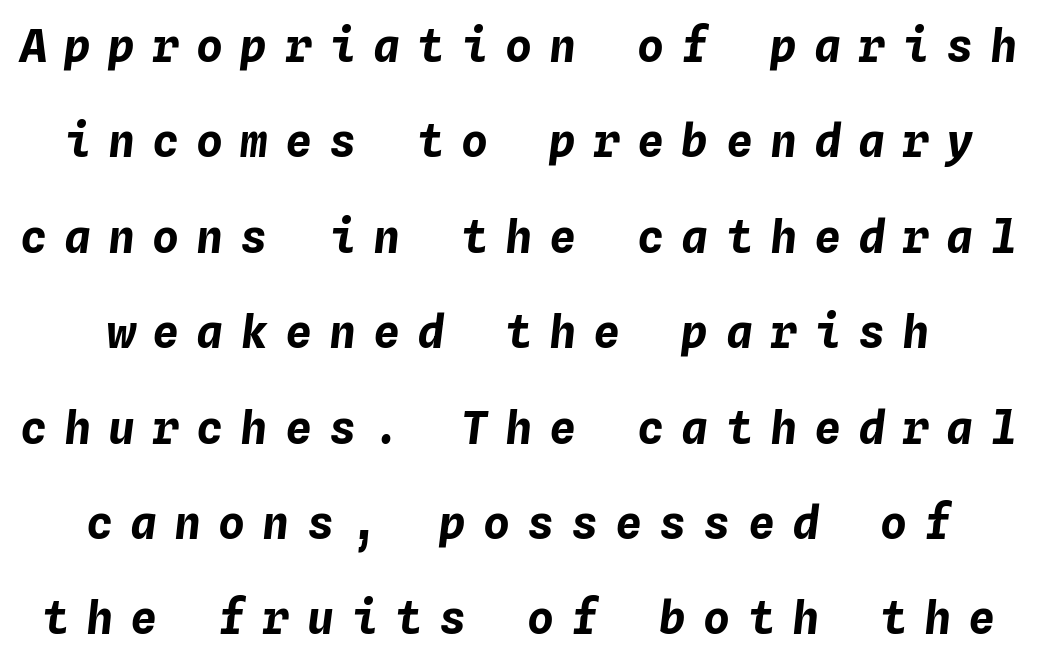
Q: Is the text bold? A: Yes.
Q: Is the text italic (slanted)? A: Yes, it leans right by about 4 degrees.
Q: Is the text underlined? A: No.
Q: Is the spacing between letters normal or unusually wide? A: Unusually wide.
Q: Is the spacing between lines tight, normal or loose? A: Loose.
Q: Width (condensed, normal, or wide)? A: Normal.
Q: Stroke contrast? A: Low.
Q: x-height? A: Medium.
Q: Monospaced? A: Yes.
